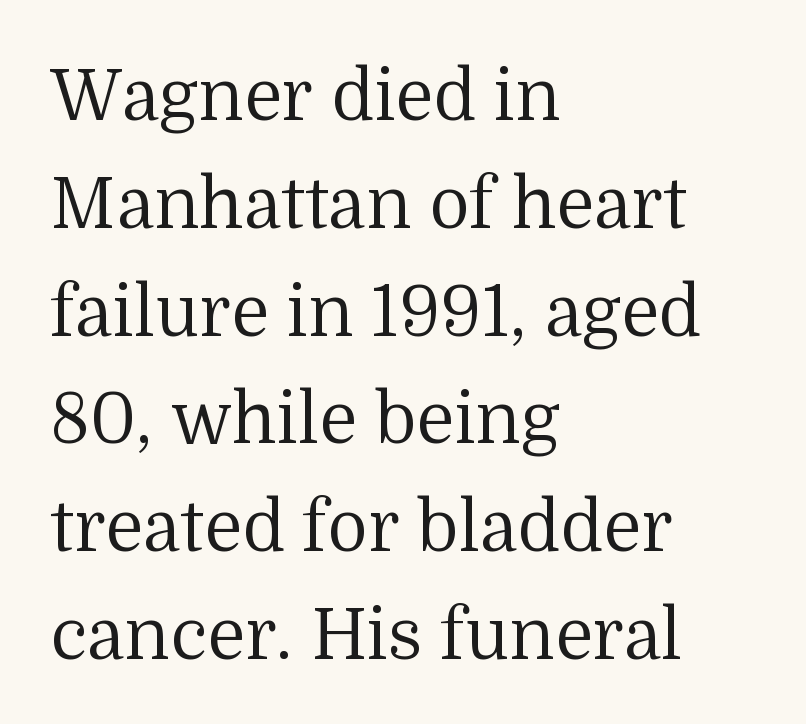
Q: Is the text bold? A: No.
Q: Is the text italic (slanted)? A: No, it is upright.
Q: Is the typeface a serif or a sans-serif typeface? A: Serif.
Q: Is the text underlined? A: No.
Q: How is the paragraph aligned? A: Left-aligned.
Q: Is the spacing between letters normal or unusually wide? A: Normal.
Q: Is the spacing between lines tight, normal or loose? A: Normal.
Q: Width (condensed, normal, or wide)? A: Normal.
Q: Stroke contrast? A: Medium.
Q: x-height? A: Medium.
Q: Monospaced? A: No.
